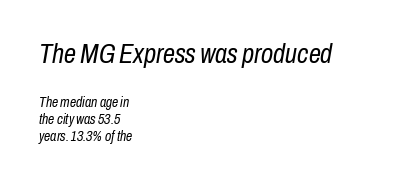
The image shows 27 px text type, italic (leaning right); set left-aligned, line spacing 1.23x, normal letter spacing, not underlined; the first (top) block is 1.93x larger.
